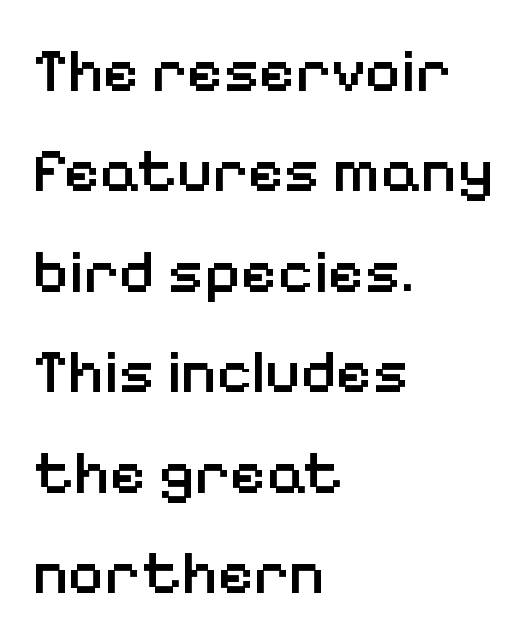
The image shows 62 px semibold sans-serif type, upright; set left-aligned, normal line spacing (1.62x), normal letter spacing, not underlined; low stroke contrast and a medium x-height.
